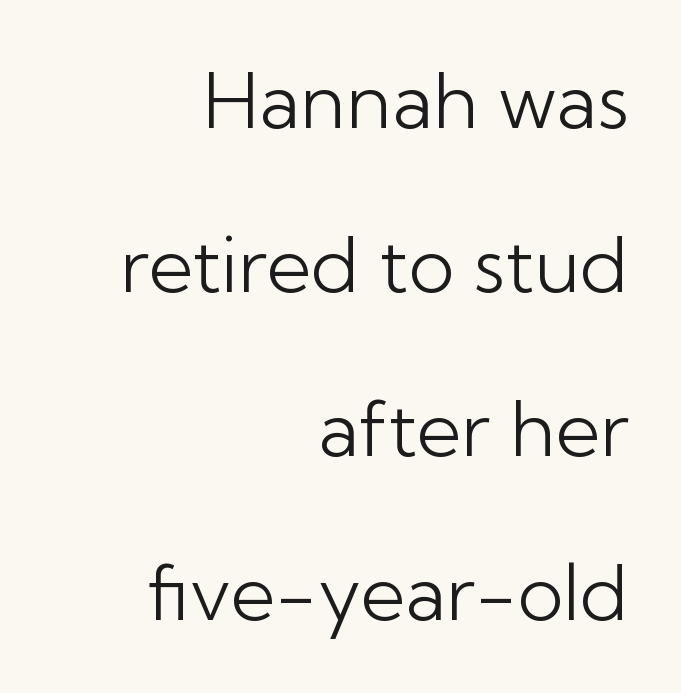
The image shows 77 px light sans-serif type, upright; set right-aligned, loose line spacing (2.13x), normal letter spacing, not underlined; low stroke contrast and a medium x-height.
